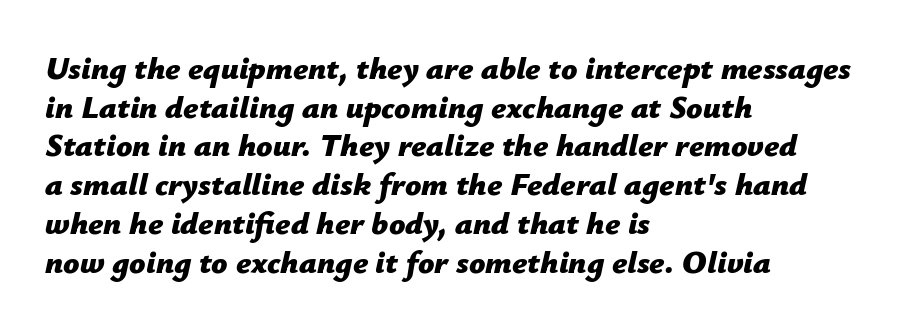
The image shows 32 px bold type, italic (leaning right); set left-aligned, line spacing 1.21x, normal letter spacing, not underlined; low stroke contrast and a medium x-height.
